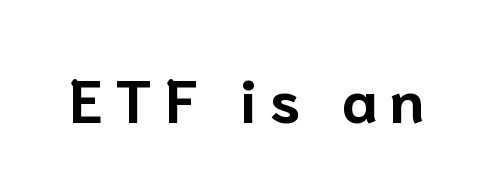
The image shows 61 px bold sans-serif type, upright; set unusually wide letter spacing (+0.21 em), not underlined; low stroke contrast and a medium x-height.
